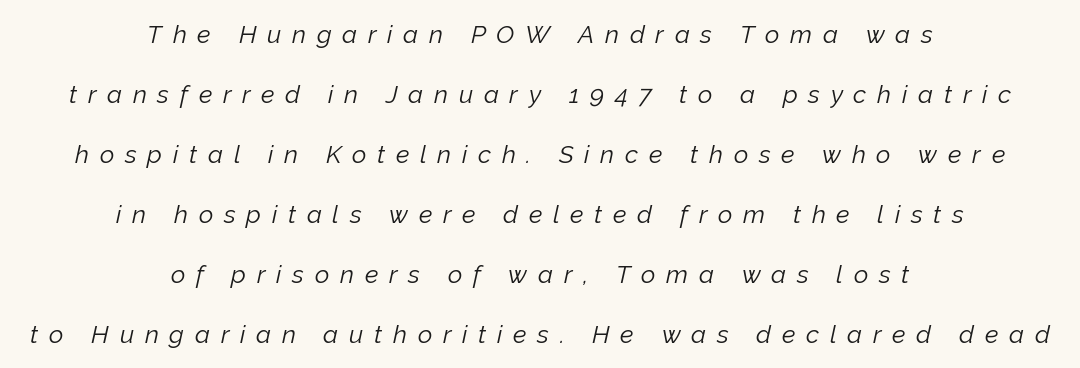
Nothing heavy about these letters — not bold at all. Glance below the letters and you will spot only blank space. The font's italic variant was chosen for this text. Each line is balanced around a shared central axis. Observe the wide spacing: letters keep a clear distance from each other.
